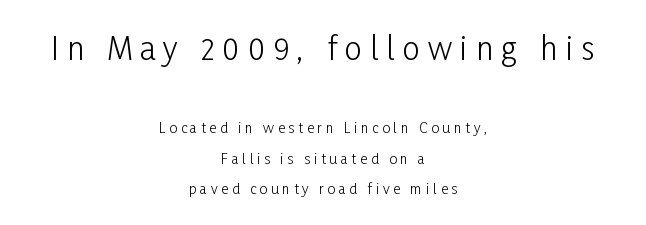
The image shows 31 px light, condensed sans-serif type, upright; set centered, loose line spacing (2.15x), unusually wide letter spacing (+0.26 em), not underlined; the first (top) block is 2.21x larger; low stroke contrast and a medium x-height.
